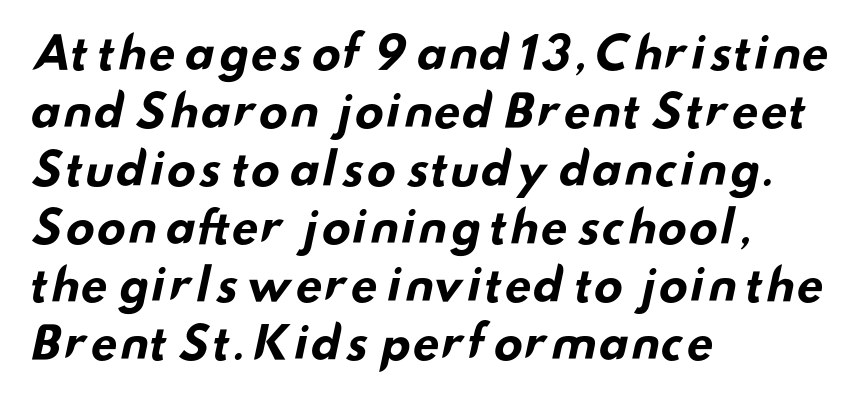
The vertical gap from one line to the next is medium. Varying glyph widths throughout — classic text-font behaviour. Each line starts at the same left margin while the right side varies. Each row of text sits above clean, open space. The font family rendered here belongs to the sans-serif group.
